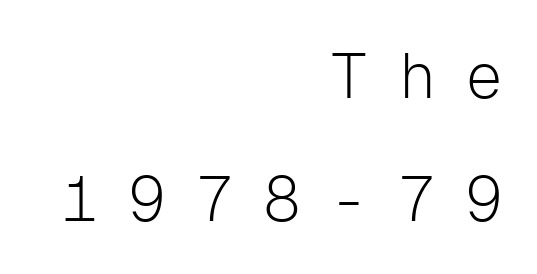
The gap between lines stays unmarked. Posture: straight, roman, zero tilt. The typeface has the unassuming heft of standard copy or less. Examine the stroke ends and you'll find no serifs. The tracking reads as deliberately expanded to a designer's eye. The face used here is monospaced, like something from a code editor.
